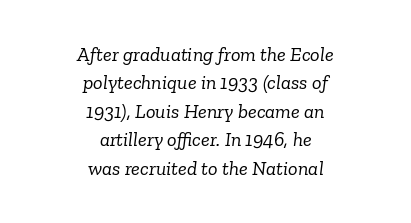
A bare baseline throughout the passage. Rendered with sloped, italic letterforms. Does extra space separate the letters? No, they use regular spacing. The whitespace from short lines is split evenly between both sides. One glance says typical: line gaps are just what's usual. The typeface has the unassuming heft of standard copy or less.
